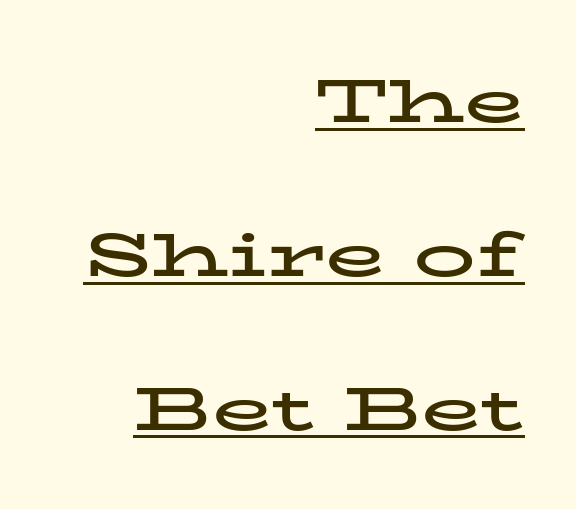
The typeface chosen for these lines features serifs. The axis of the letterforms is exactly vertical. The lines in this sample share a right terminus and differ only in where they begin. Characters follow at the spacing the type designer built in. Each line of the rendering has a horizontal stroke beneath the glyphs. Character widths vary here, with narrow letters taking less room than wide ones.
